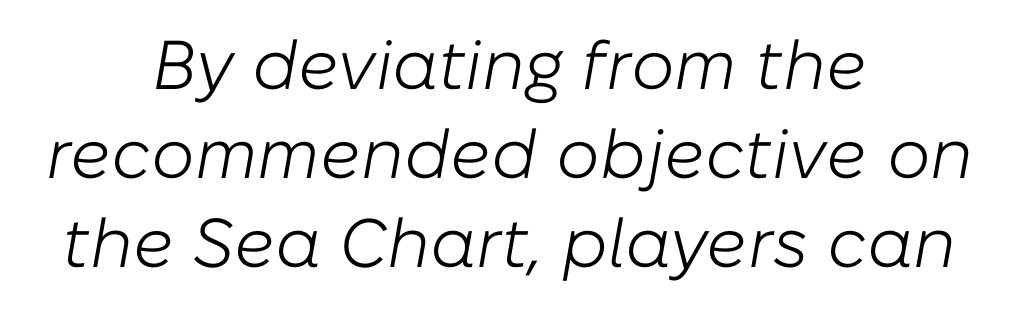
{"italic": "yes", "lean": "right", "slant_degrees": 10, "bold": "no", "weight": "light", "width": "normal", "stroke_contrast": "low", "x_height": "medium", "monospaced": "no", "underline": "no", "align": "center", "line_spacing": "normal", "line_spacing_ratio": 1.29, "letter_spacing": "normal", "letter_spacing_em": 0.0, "glyph_px": 69}
